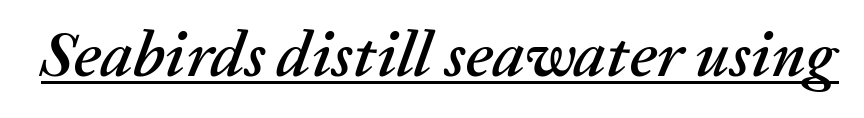
{"italic": "yes", "lean": "right", "slant_degrees": 20, "width": "normal", "stroke_contrast": "medium", "x_height": "medium", "monospaced": "no", "underline": "yes", "letter_spacing": "normal", "letter_spacing_em": 0.0, "glyph_px": 65}
